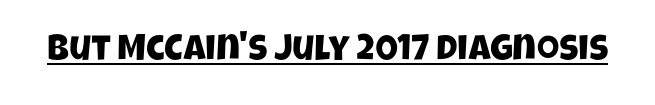
The image shows 36 px condensed sans-serif type; set normal letter spacing, underlined; low stroke contrast and a large x-height.
